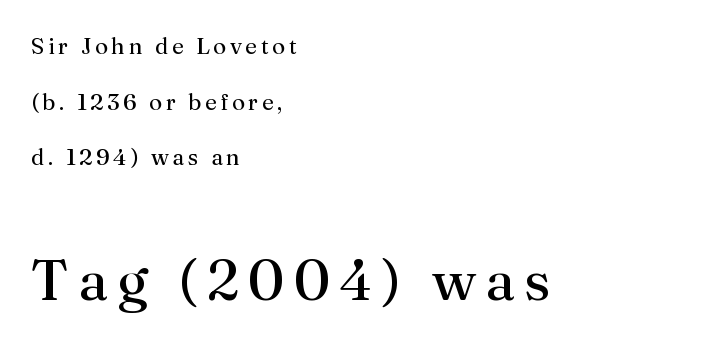
The image shows 57 px regular-weight serif type, upright; set left-aligned, loose line spacing (2.42x), not underlined; the second (bottom) block is 2.48x larger; medium stroke contrast and a medium x-height.
